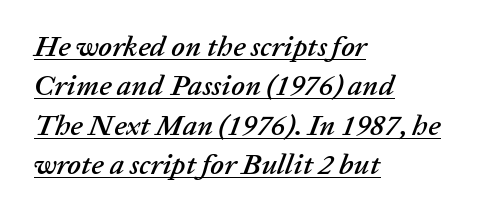
Nothing unusual about the tracking: characters are spaced as the font intends. Regular leading. Compared with ordinary roman type, these characters are visibly tilted. The setting favours the left margin, as ordinary paragraphs usually do. A typographer would call this underscored text. This sample has the flowing, uneven cadence of proportional lettering.
